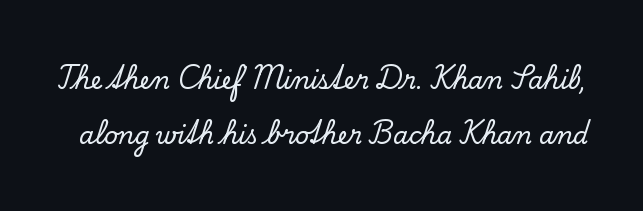
Q: Is the text italic (slanted)? A: Yes.
Q: Is the text underlined? A: No.
Q: Is the spacing between letters normal or unusually wide? A: Normal.
Q: Is the spacing between lines tight, normal or loose? A: Loose.
